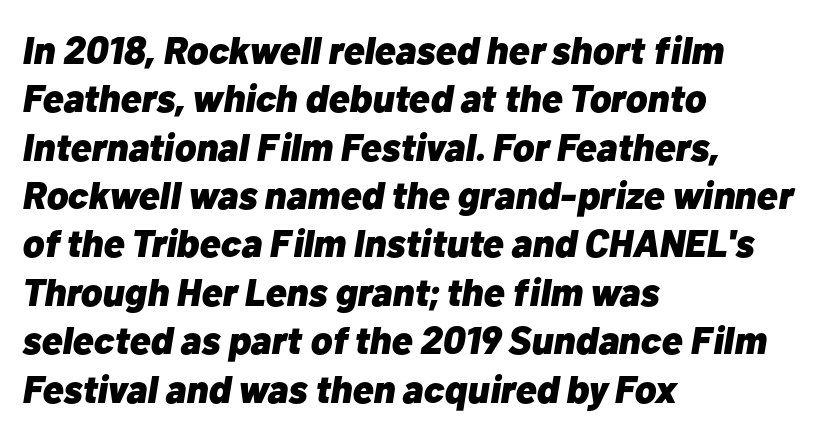
The passage shown has conventional tracking throughout. The glyphs have the mass of a bold cut. Looks like regular typesetting: each glyph gets only the width it needs. The foot of each line stays bare and open. Line beginnings align vertically; line endings do not.
